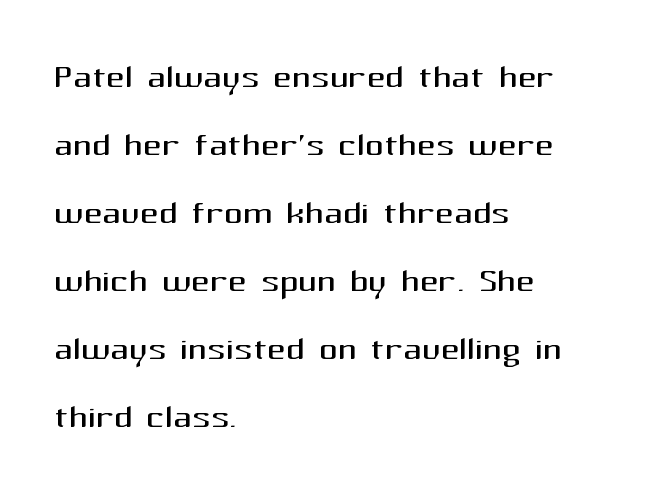
Q: Is the text bold? A: No.
Q: Is the text italic (slanted)? A: No, it is upright.
Q: Is the typeface a serif or a sans-serif typeface? A: Sans-serif.
Q: Is the text underlined? A: No.
Q: How is the paragraph aligned? A: Left-aligned.
Q: Is the spacing between letters normal or unusually wide? A: Normal.
Q: Is the spacing between lines tight, normal or loose? A: Normal.
Q: Width (condensed, normal, or wide)? A: Normal.
Q: Stroke contrast? A: Medium.
Q: x-height? A: Medium.
Q: Monospaced? A: No.
